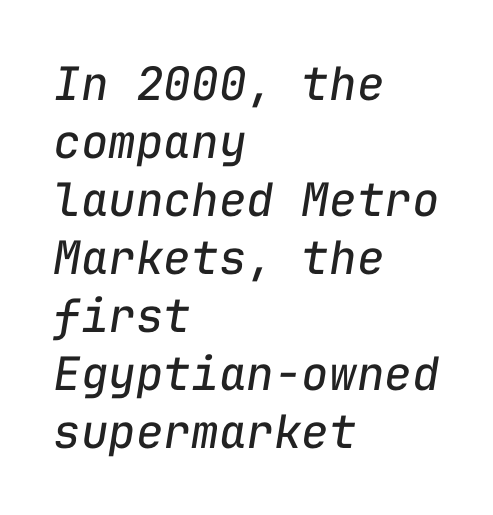
{"italic": "yes", "lean": "right", "slant_degrees": 9, "bold": "no", "weight": "regular", "width": "normal", "stroke_contrast": "low", "x_height": "medium", "monospaced": "yes", "underline": "no", "align": "left", "line_spacing": "normal", "line_spacing_ratio": 1.26, "letter_spacing": "normal", "letter_spacing_em": 0.0, "glyph_px": 46}
